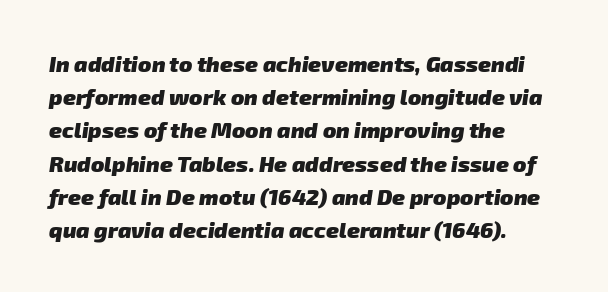
Q: Is the text bold? A: Yes.
Q: Is the text underlined? A: No.
Q: How is the paragraph aligned? A: Left-aligned.
Q: Is the spacing between letters normal or unusually wide? A: Normal.
Q: Is the spacing between lines tight, normal or loose? A: Normal.
